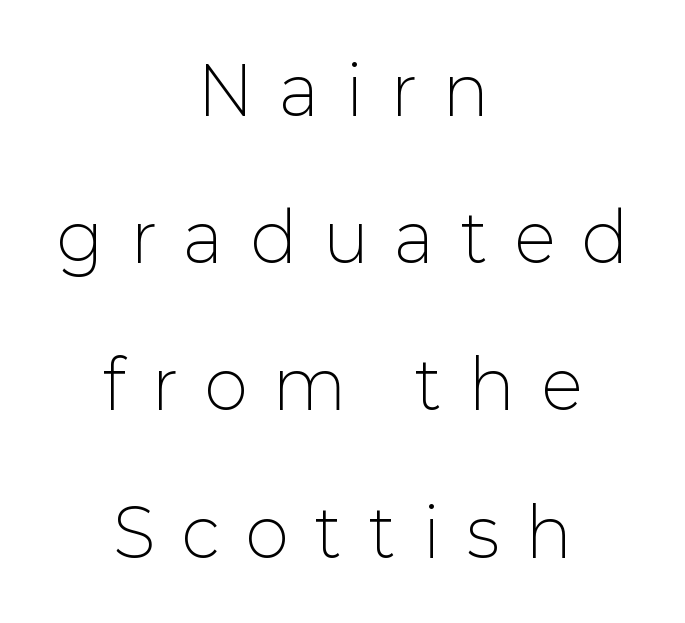
Weight: not bold — regular or lighter. Honestly, the rows look like they've been pulled way apart. Varying glyph widths throughout — classic text-font behaviour. The letters stand upright; this is a roman face. Descender tails drop into unmarked territory.
